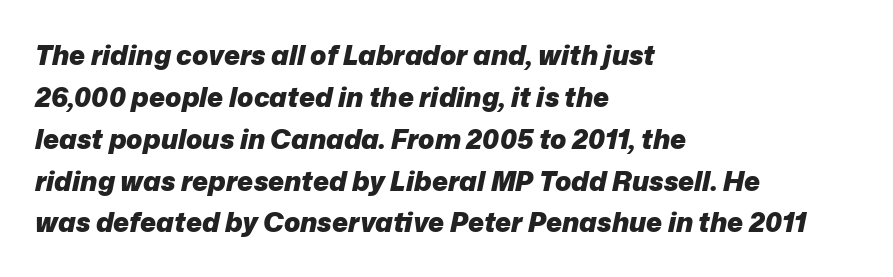
The image shows 27 px bold type, italic (leaning right); set left-aligned, normal line spacing (1.55x), normal letter spacing, not underlined.
